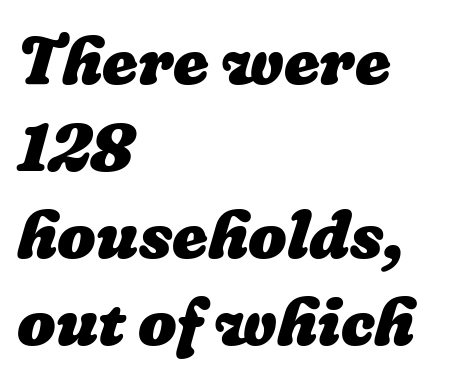
The image shows 68 px heavy type; set left-aligned, normal line spacing (1.28x), normal letter spacing, not underlined; low stroke contrast and a medium x-height.
